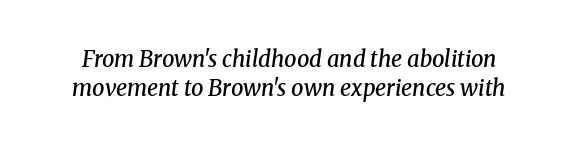
The image shows 22 px text type, italic (leaning right); set normal line spacing (1.32x), normal letter spacing, not underlined.
